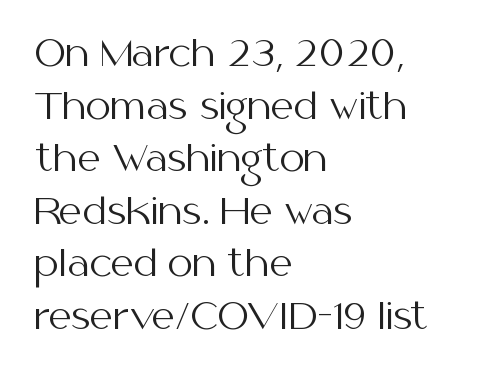
The image shows 36 px regular-weight sans-serif type, upright; set left-aligned, normal line spacing (1.46x), normal letter spacing, not underlined; medium stroke contrast and a medium x-height.
